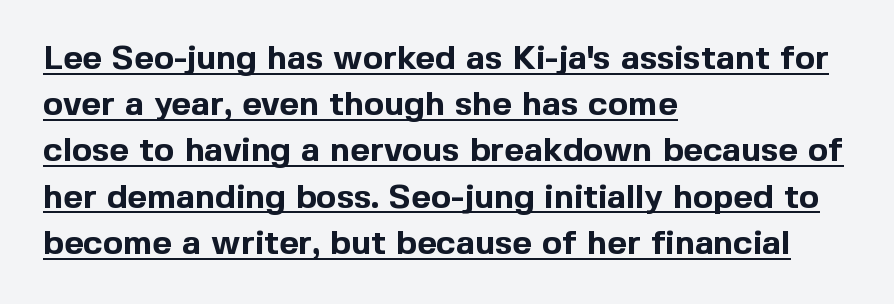
The image shows 34 px bold sans-serif type, upright; set left-aligned, normal line spacing (1.36x), normal letter spacing, underlined; a medium x-height.
